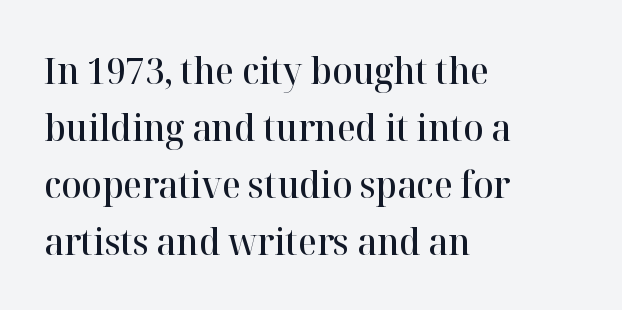
These lines carry some extra weight — a demibold, not a full bold. Students, note that the glyphs here touch the page at normal intervals. Regarding serifs, this sample has them. Check under the words: just untouched page. Alignment: flush left. Designer's note — italics off, roman on.
